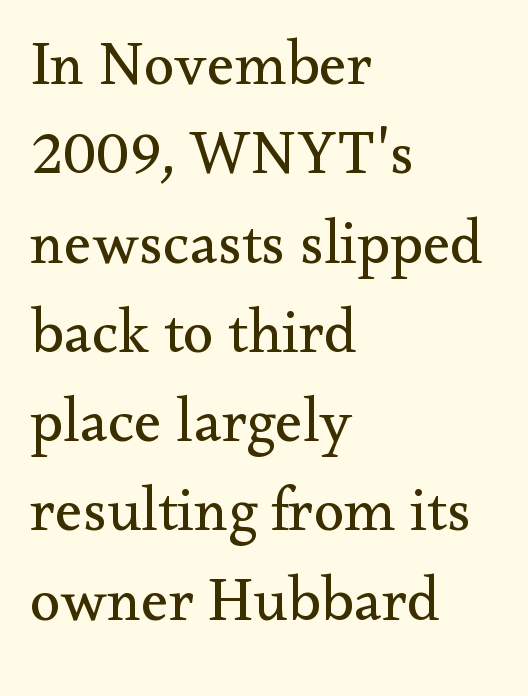
The image shows 62 px regular-weight serif type, upright; set left-aligned, normal line spacing (1.44x), normal letter spacing, not underlined; medium stroke contrast and a small x-height.
